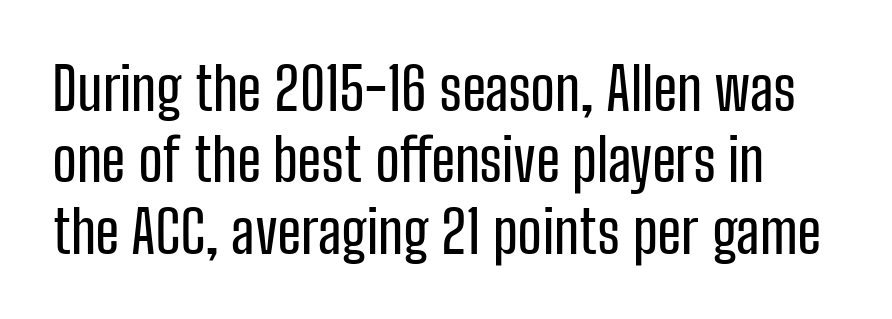
Stroke terminals: plain, sans-serif. Nothing unusual about the tracking: characters are spaced as the font intends. Upright lettering throughout. Looks like regular typesetting: each glyph gets only the width it needs. Any mark beneath the type? The region is blank.
